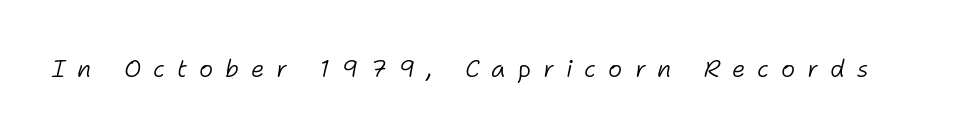
Style check: oblique. Check the space under the baseline: it is left empty. The typesetting does not lean heavy: it is not bold. Compared with typical body copy, the letter spacing here is much looser.
